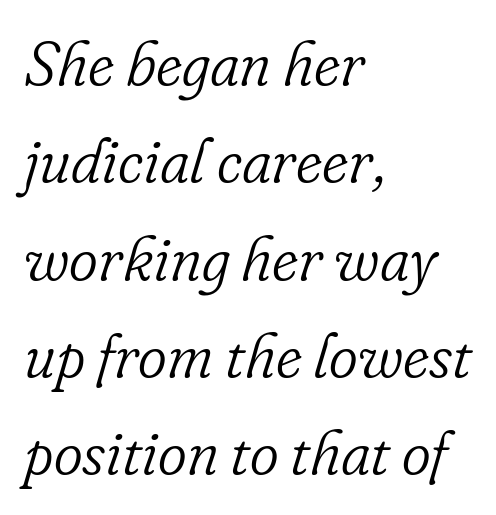
The image shows 62 px light serif type, italic (leaning right); set left-aligned, normal line spacing (1.57x), normal letter spacing, not underlined; low stroke contrast and a small x-height.
